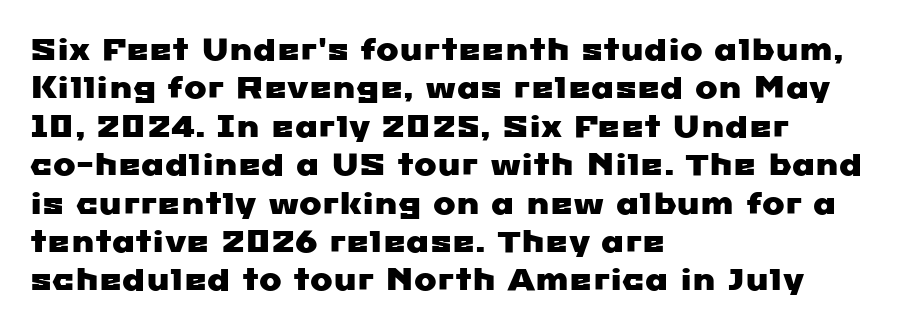
{"serif": "no", "width": "wide", "stroke_contrast": "low", "x_height": "medium", "monospaced": "no", "underline": "no", "align": "left", "line_spacing": "normal", "line_spacing_ratio": 1.28, "letter_spacing": "normal", "letter_spacing_em": 0.0, "glyph_px": 30}
